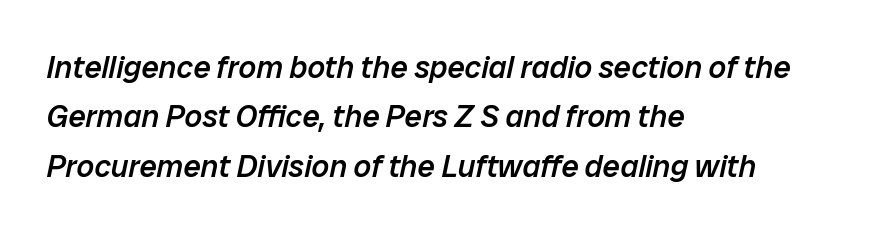
Evenly set lines give the paragraph a standard silhouette. This rendering leaves character spacing at its baseline value. The lines in this sample share a left origin and differ only in where they stop. The rendering uses natural spacing where letterforms have individual widths.
